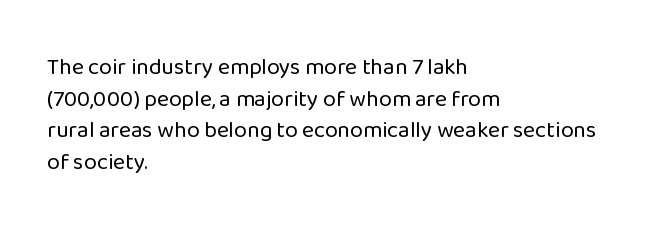
Q: Is the text bold? A: No.
Q: Is the text italic (slanted)? A: No, it is upright.
Q: Is the text underlined? A: No.
Q: How is the paragraph aligned? A: Left-aligned.
Q: Is the spacing between letters normal or unusually wide? A: Normal.
Q: Is the spacing between lines tight, normal or loose? A: Normal.
